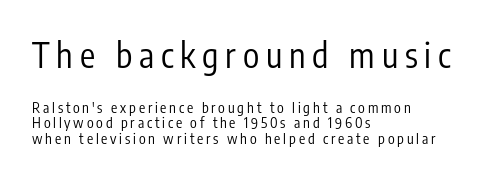
The face used here is a sans, in the tradition of grotesques and geometrics. Every stem runs plumb, perpendicular to the baseline. Is there much room between lines? No — they nearly touch. The font is comparable to plain body text, perhaps lighter. The foot of each line stays bare and open. Line beginnings align vertically; line endings do not.
